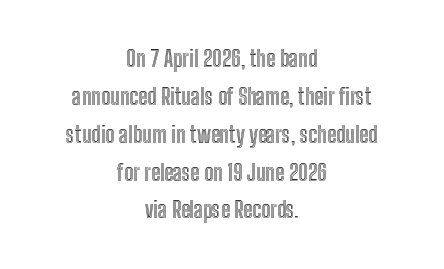
{"italic": "no", "underline": "no", "align": "center", "line_spacing_ratio": 1.72, "letter_spacing": "normal", "letter_spacing_em": 0.0, "glyph_px": 22}
